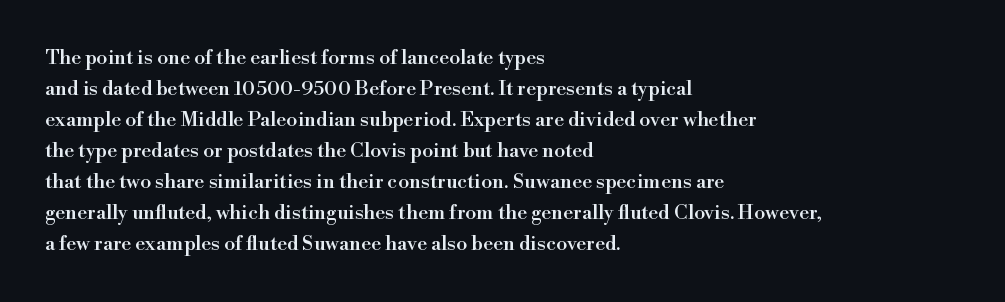
Q: Is the text italic (slanted)? A: No, it is upright.
Q: Is the text underlined? A: No.
Q: How is the paragraph aligned? A: Left-aligned.
Q: Is the spacing between letters normal or unusually wide? A: Normal.
Q: Is the spacing between lines tight, normal or loose? A: Normal.
